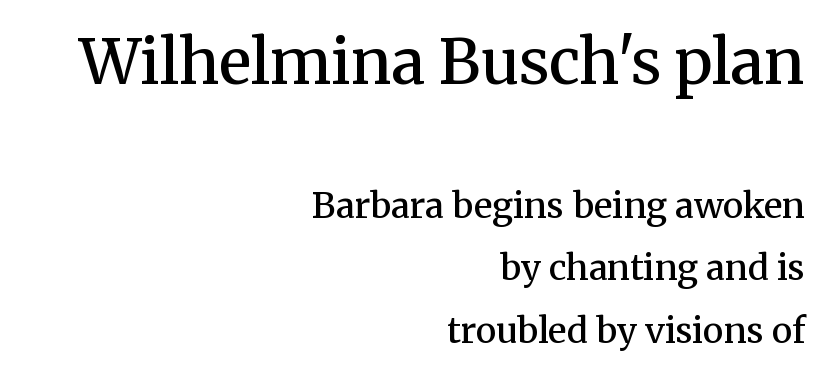
{"serif": "yes", "italic": "no", "bold": "semi", "weight": "semibold", "width": "normal", "stroke_contrast": "medium", "x_height": "medium", "monospaced": "no", "underline": "no", "align": "right", "line_spacing_ratio": 1.78, "letter_spacing": "normal", "letter_spacing_em": 0.0, "larger_block": "first", "size_ratio": 1.77, "glyph_px": 62}
